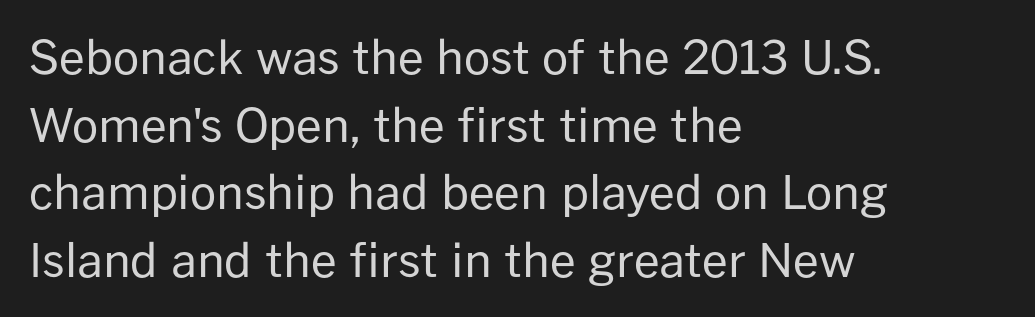
Unmarked baselines from the first word to the last. These lines are rendered in a variable-pitch font. If you drew a ruler down the left edge, every line would touch it. Stem width sits at or under what a default text font uses.
